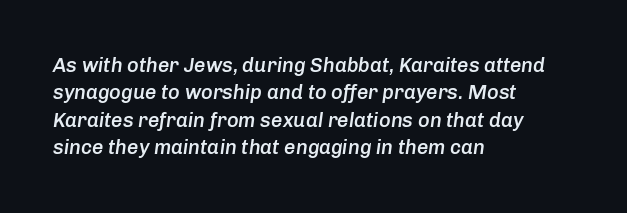
The image shows 20 px text type, italic (leaning right); set left-aligned, normal line spacing (1.37x), normal letter spacing, not underlined.
